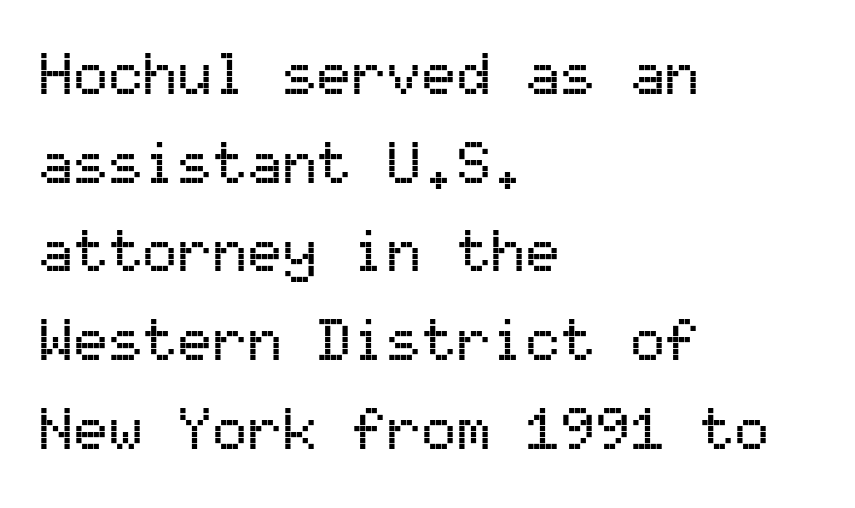
{"serif": "no", "italic": "no", "width": "normal", "stroke_contrast": "medium", "x_height": "medium", "monospaced": "yes", "underline": "no", "align": "left", "line_spacing": "normal", "line_spacing_ratio": 1.53, "letter_spacing": "normal", "letter_spacing_em": 0.0, "glyph_px": 58}
